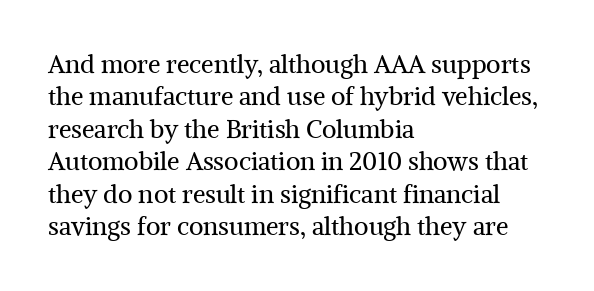
The image shows 25 px text type, upright; set left-aligned, normal line spacing (1.3x), normal letter spacing, not underlined.
